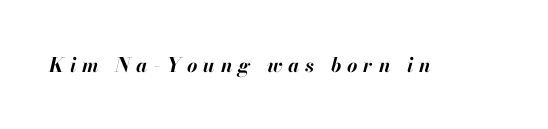
{"italic": "yes", "lean": "right", "slant_degrees": 13, "bold": "yes", "underline": "no", "letter_spacing": "wide", "letter_spacing_em": 0.29, "glyph_px": 20}
